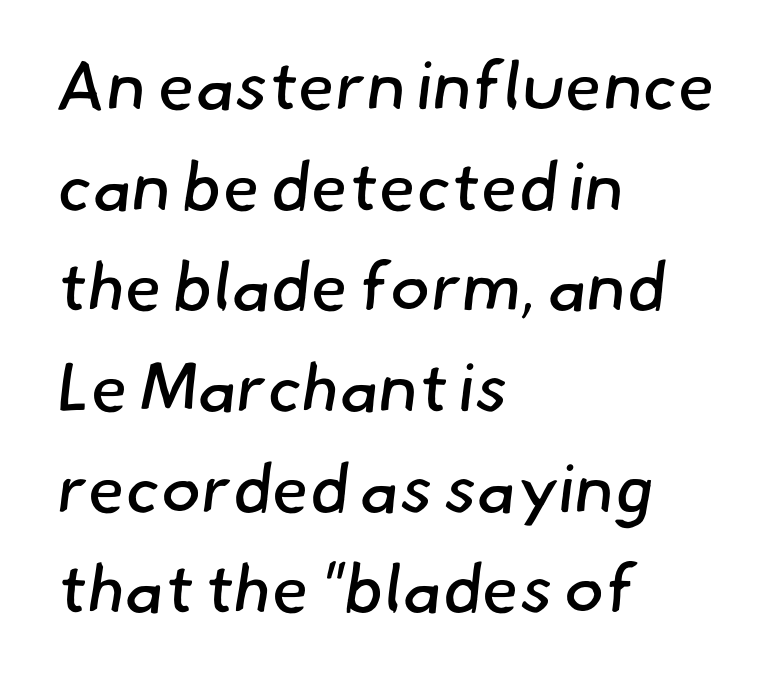
Q: Is the text bold? A: No.
Q: Is the typeface a serif or a sans-serif typeface? A: Sans-serif.
Q: Is the text underlined? A: No.
Q: How is the paragraph aligned? A: Left-aligned.
Q: Is the spacing between letters normal or unusually wide? A: Normal.
Q: Is the spacing between lines tight, normal or loose? A: Normal.
Q: Width (condensed, normal, or wide)? A: Normal.
Q: Stroke contrast? A: Low.
Q: x-height? A: Small.
Q: Monospaced? A: No.
